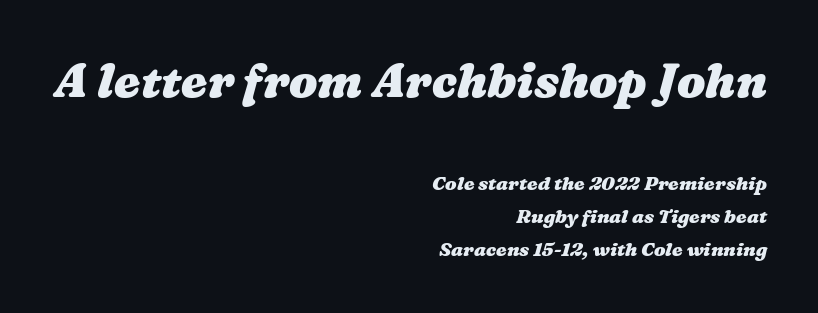
Q: Is the text bold? A: Yes.
Q: Is the text underlined? A: No.
Q: How is the paragraph aligned? A: Right-aligned.
Q: Is the spacing between letters normal or unusually wide? A: Normal.
Q: Which block of text is set in a larger size, the first (top) or the second (bottom)? A: The first (top) one.
Q: Width (condensed, normal, or wide)? A: Wide.
Q: Stroke contrast? A: Medium.
Q: x-height? A: Medium.
Q: Monospaced? A: No.
